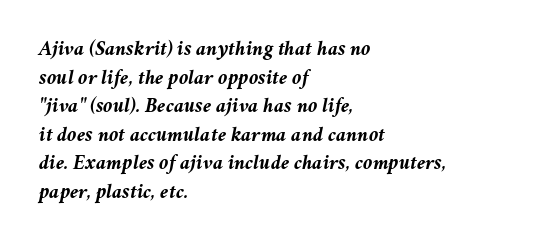
Q: Is the text bold? A: Yes.
Q: Is the text italic (slanted)? A: Yes, it leans right by about 11 degrees.
Q: Is the text underlined? A: No.
Q: How is the paragraph aligned? A: Left-aligned.
Q: Is the spacing between letters normal or unusually wide? A: Normal.
Q: Is the spacing between lines tight, normal or loose? A: Normal.
